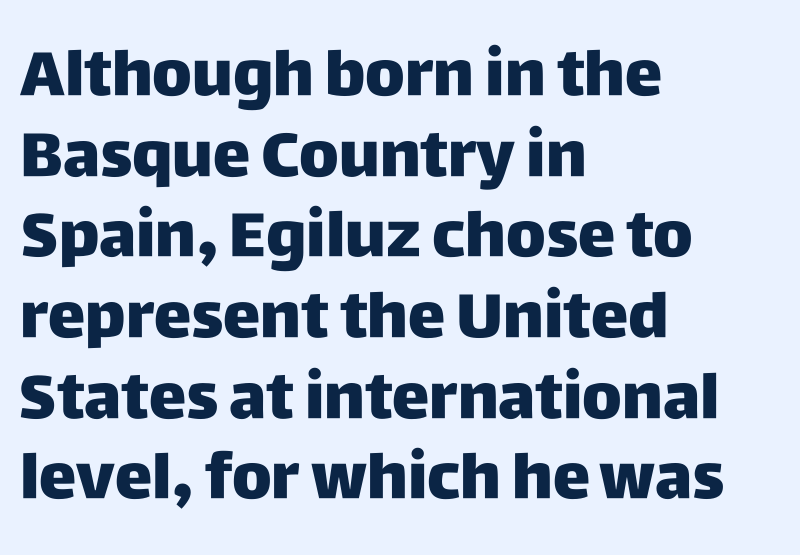
Characters remain perfectly vertical along every line. In terms of letterform style, serifs are entirely absent. Strokes here are thick enough to call this a true bold. What stands out about the letter spacing? Nothing — it is the standard amount. Here the designer chose a conventional face with non-uniform glyph widths.
